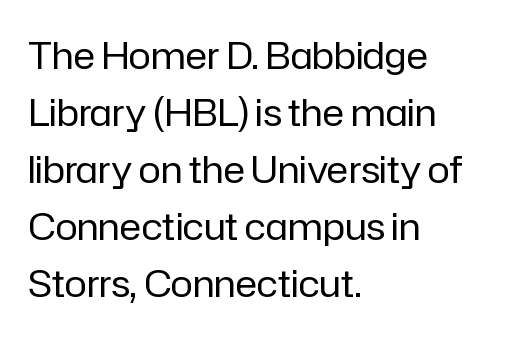
Q: Is the text bold? A: No.
Q: Is the text italic (slanted)? A: No, it is upright.
Q: Is the typeface a serif or a sans-serif typeface? A: Sans-serif.
Q: Is the text underlined? A: No.
Q: How is the paragraph aligned? A: Left-aligned.
Q: Is the spacing between letters normal or unusually wide? A: Normal.
Q: Is the spacing between lines tight, normal or loose? A: Normal.
Q: Width (condensed, normal, or wide)? A: Normal.
Q: Stroke contrast? A: Low.
Q: x-height? A: Medium.
Q: Monospaced? A: No.
